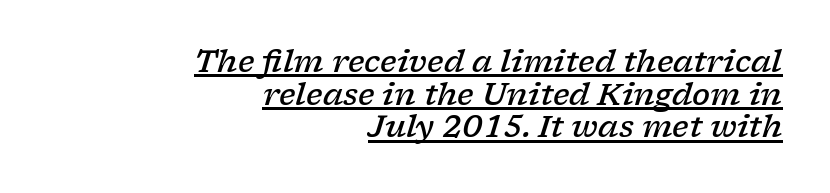
{"serif": "yes", "italic": "yes", "lean": "right", "slant_degrees": 17, "bold": "semi", "weight": "semibold", "width": "wide", "stroke_contrast": "low", "x_height": "medium", "monospaced": "no", "underline": "yes", "align": "right", "line_spacing": "tight", "line_spacing_ratio": 1.09, "letter_spacing": "normal", "letter_spacing_em": 0.0, "glyph_px": 30}
